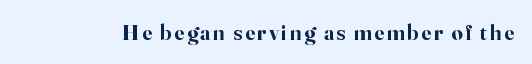
The image shows 22 px bold type, upright; set not underlined.
